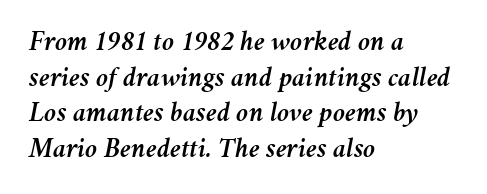
Rows of type keep a routine distance in the vertical direction. No word sits above an underline. Characters are canted at an angle relative to the baseline's perpendicular. The ragged edge is on the right, which tells us the setting is flush left. Think of a printed novel: that variable character pitch is what you see here.
